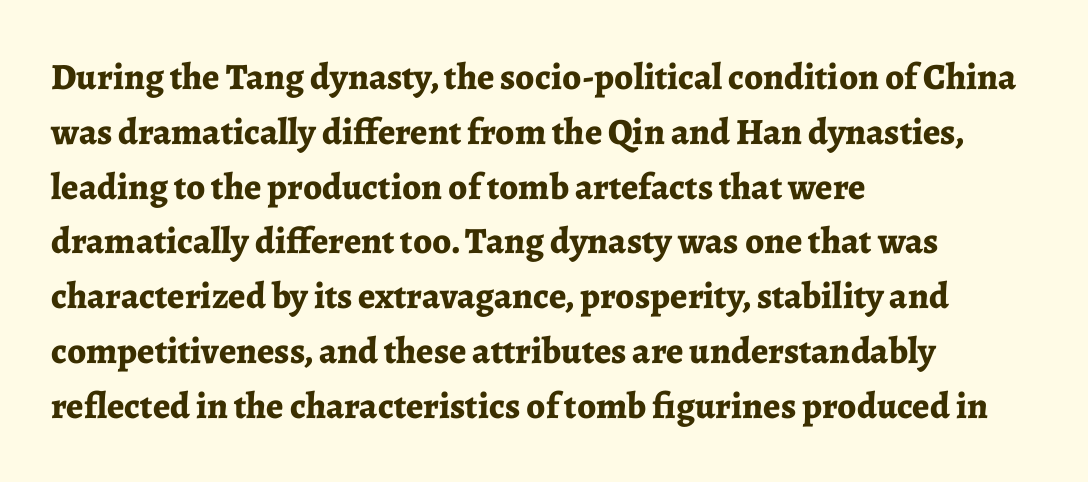
Upright lettering throughout. Has an underline been added? It has not. Every letter is thick-stroked: bold, no question. Observe the ordinary spacing: letters are neighbours, not strangers. Character widths vary here, with narrow letters taking less room than wide ones. Notice how the passage keeps a crisp vertical edge on the left only.
